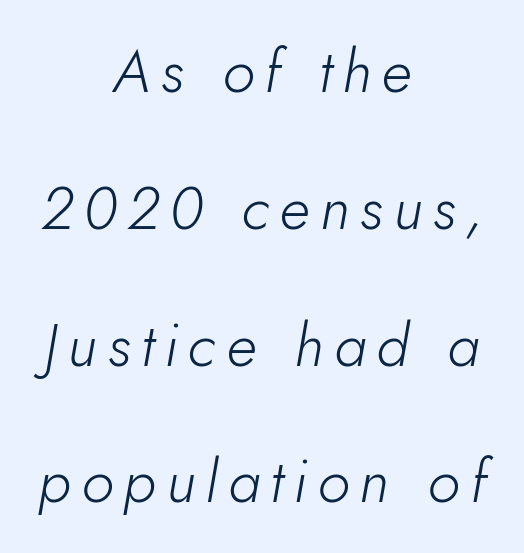
The image shows 60 px light type, italic (leaning right); set centered, loose line spacing (2.28x), not underlined; low stroke contrast and a small x-height.
